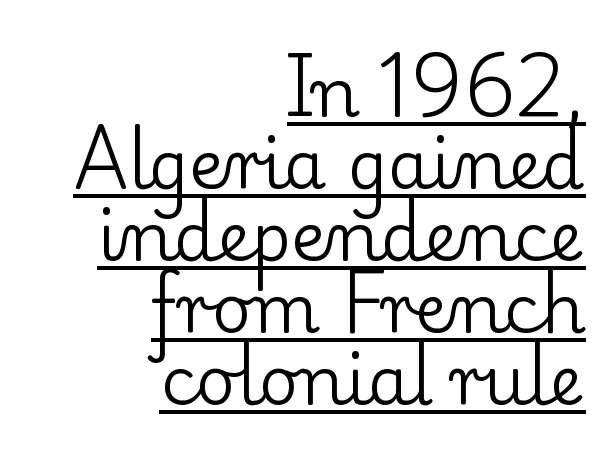
Think of a printed novel: that variable character pitch is what you see here. A typographer would call this underscored text. Does the copy run flush right? Yes — the right margin is perfectly even. Posture: upright roman. Observe the ordinary spacing: letters are neighbours, not strangers.
